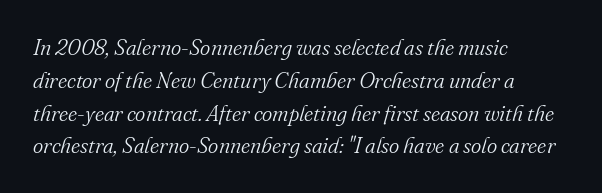
The image shows 22 px text type, italic (leaning right); set left-aligned, normal line spacing (1.49x), normal letter spacing, not underlined.
